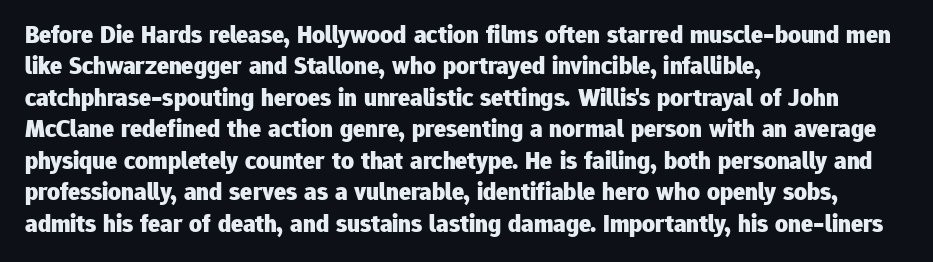
{"italic": "no", "bold": "yes", "underline": "no", "align": "left", "line_spacing": "normal", "line_spacing_ratio": 1.26, "letter_spacing": "normal", "letter_spacing_em": 0.0, "glyph_px": 25}
